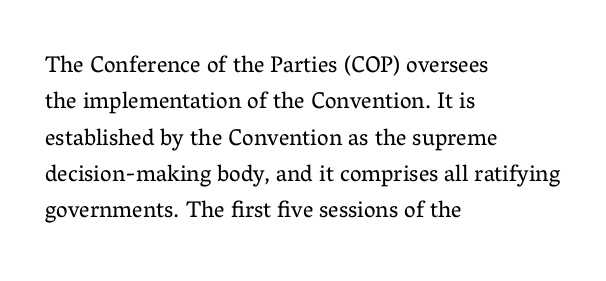
Compared with typical paragraphs, the rows here are spaced about the same. The letterforms sit at book weight or below. Ascenders rise straight up at ninety degrees. The lines are quadded left. Check the space under the baseline: it is left empty. Tracking value appears to be zero — textbook default spacing.
